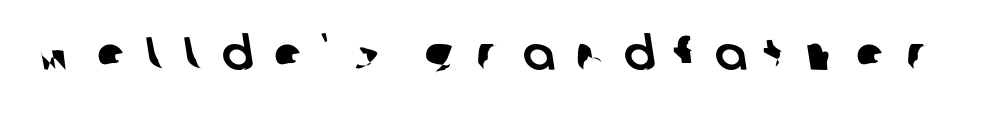
{"serif": "no", "width": "normal", "stroke_contrast": "low", "x_height": "medium", "monospaced": "no", "underline": "no", "letter_spacing": "wide", "letter_spacing_em": 0.43, "glyph_px": 47}
